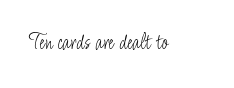
The type is set solid horizontally, with unmodified tracking. Words float on clear page, feet unadorned. A quiet, ordinary-to-light weight characterises the typeface.
